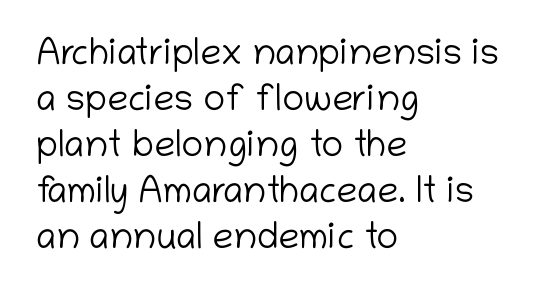
{"serif": "no", "italic": "no", "bold": "no", "weight": "light", "width": "normal", "stroke_contrast": "low", "x_height": "medium", "monospaced": "no", "underline": "no", "align": "left", "line_spacing_ratio": 1.24, "letter_spacing": "normal", "letter_spacing_em": 0.0, "glyph_px": 37}
